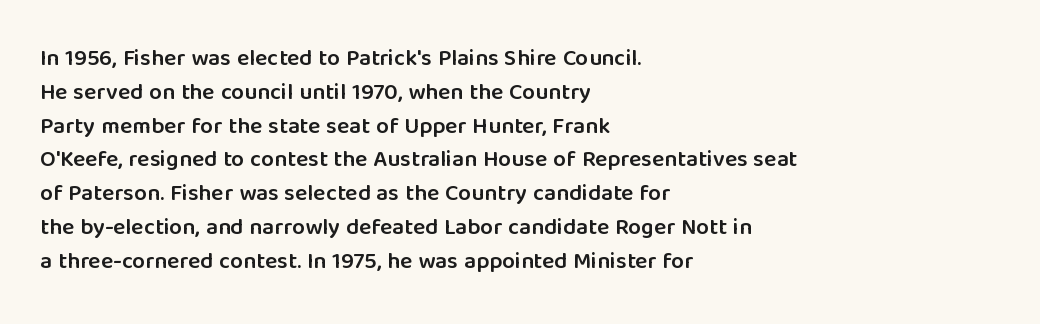
{"italic": "no", "bold": "semi", "underline": "no", "align": "left", "line_spacing": "normal", "line_spacing_ratio": 1.47, "letter_spacing": "normal", "letter_spacing_em": 0.0, "glyph_px": 23}
